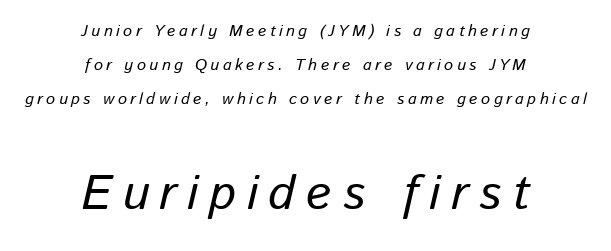
The image shows 49 px regular-weight type, italic (leaning right); set centered, loose line spacing (2.11x), unusually wide letter spacing (+0.22 em), not underlined; the second (bottom) block is 3.06x larger; low stroke contrast and a medium x-height.
